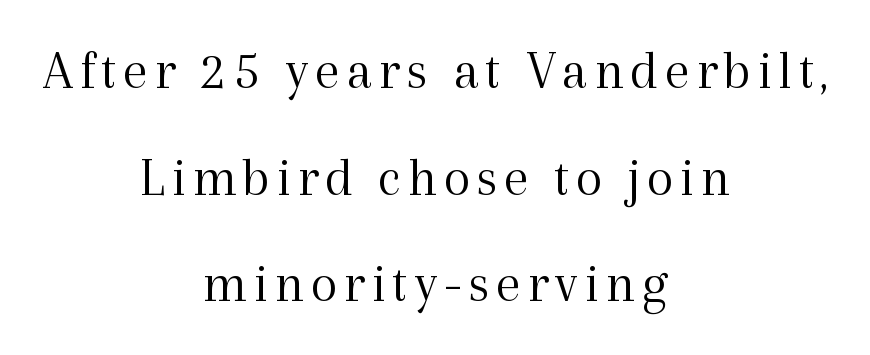
{"serif": "yes", "italic": "no", "bold": "no", "weight": "light", "width": "normal", "x_height": "medium", "monospaced": "no", "underline": "no", "align": "center", "line_spacing": "loose", "line_spacing_ratio": 1.94, "glyph_px": 55}
